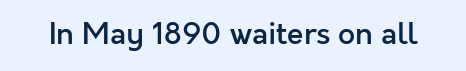
The image shows 30 px semibold sans-serif type, upright; set normal letter spacing, not underlined; a medium x-height.
